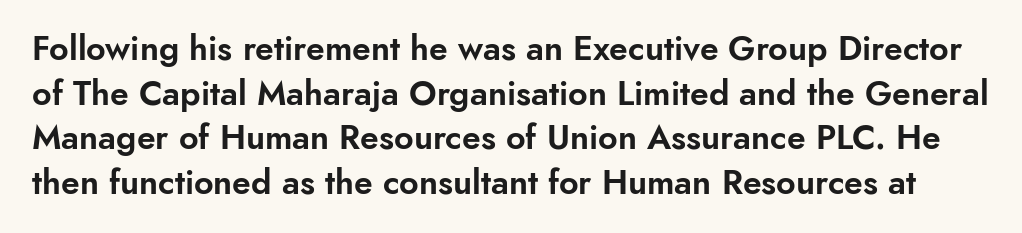
Q: Is the text italic (slanted)? A: No, it is upright.
Q: Is the typeface a serif or a sans-serif typeface? A: Sans-serif.
Q: Is the text underlined? A: No.
Q: Is the spacing between letters normal or unusually wide? A: Normal.
Q: Is the spacing between lines tight, normal or loose? A: Normal.
Q: Width (condensed, normal, or wide)? A: Normal.
Q: Stroke contrast? A: Low.
Q: x-height? A: Small.
Q: Monospaced? A: No.
